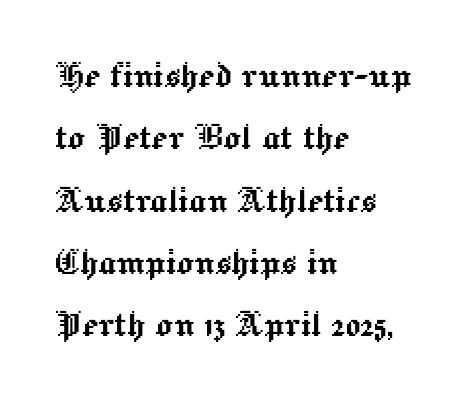
{"italic": "no", "width": "normal", "x_height": "medium", "monospaced": "no", "underline": "no", "align": "left", "line_spacing": "normal", "line_spacing_ratio": 1.45, "letter_spacing": "normal", "letter_spacing_em": 0.0, "glyph_px": 43}
